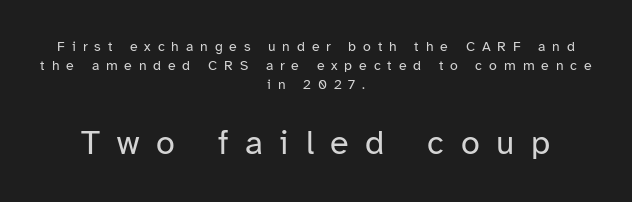
The lines sit at an ordinary, default distance from one another. No italicization has been applied; the sample stays upright. Beneath every word, the page is bare. Where is the straight margin? There isn't one; the lines are centered. Here the glyphs are tracked loosely, breaking word shapes into spaced letters. Each letter's strokes conclude bluntly, with no projecting serifs.
